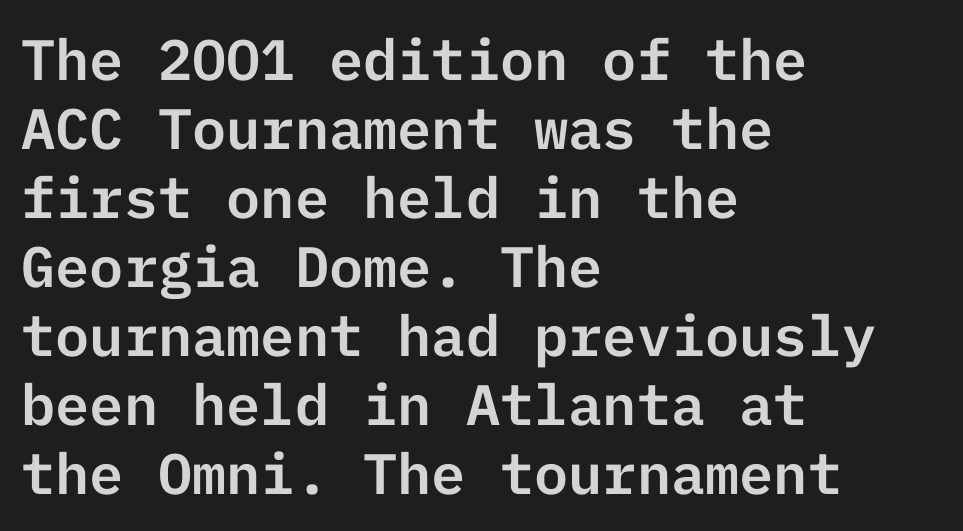
Q: Is the text italic (slanted)? A: No, it is upright.
Q: Is the typeface a serif or a sans-serif typeface? A: Sans-serif.
Q: Is the text underlined? A: No.
Q: How is the paragraph aligned? A: Left-aligned.
Q: Is the spacing between letters normal or unusually wide? A: Normal.
Q: Width (condensed, normal, or wide)? A: Normal.
Q: Stroke contrast? A: Low.
Q: x-height? A: Medium.
